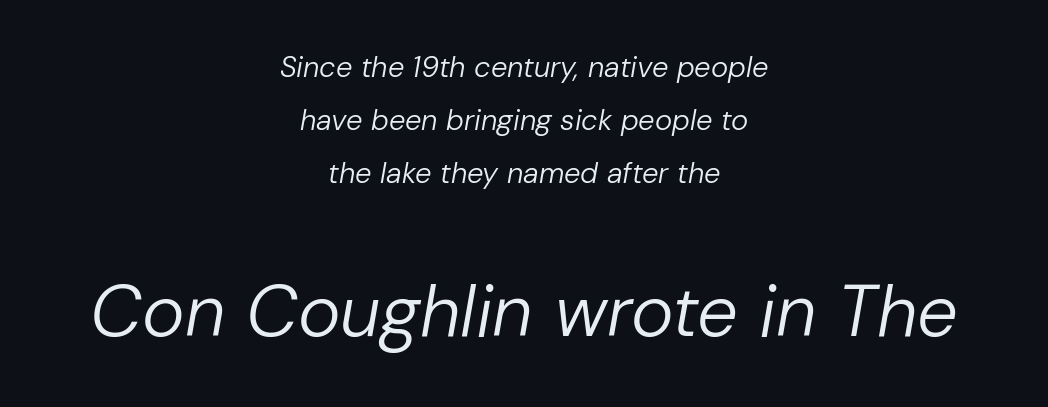
The image shows 72 px regular-weight type, italic (leaning right); set centered, line spacing 1.82x, normal letter spacing, not underlined; the second (bottom) block is 2.48x larger; low stroke contrast and a medium x-height.
